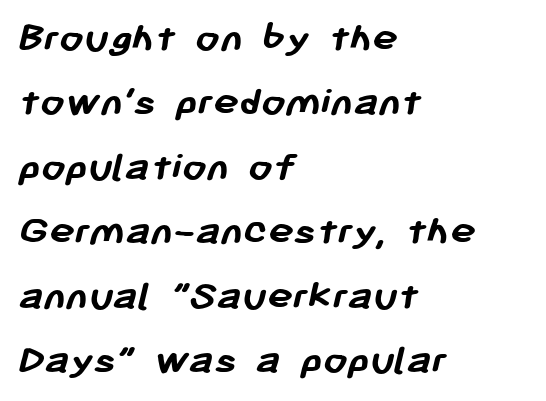
Q: Is the text bold? A: Yes.
Q: Is the typeface a serif or a sans-serif typeface? A: Sans-serif.
Q: Is the text underlined? A: No.
Q: How is the paragraph aligned? A: Left-aligned.
Q: Is the spacing between letters normal or unusually wide? A: Normal.
Q: Is the spacing between lines tight, normal or loose? A: Normal.
Q: Width (condensed, normal, or wide)? A: Normal.
Q: Stroke contrast? A: Low.
Q: x-height? A: Medium.
Q: Monospaced? A: No.
